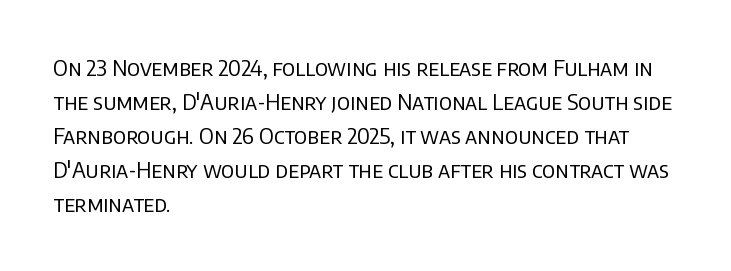
Q: Is the text bold? A: No.
Q: Is the text italic (slanted)? A: No, it is upright.
Q: Is the text underlined? A: No.
Q: How is the paragraph aligned? A: Left-aligned.
Q: Is the spacing between letters normal or unusually wide? A: Normal.
Q: Is the spacing between lines tight, normal or loose? A: Normal.
